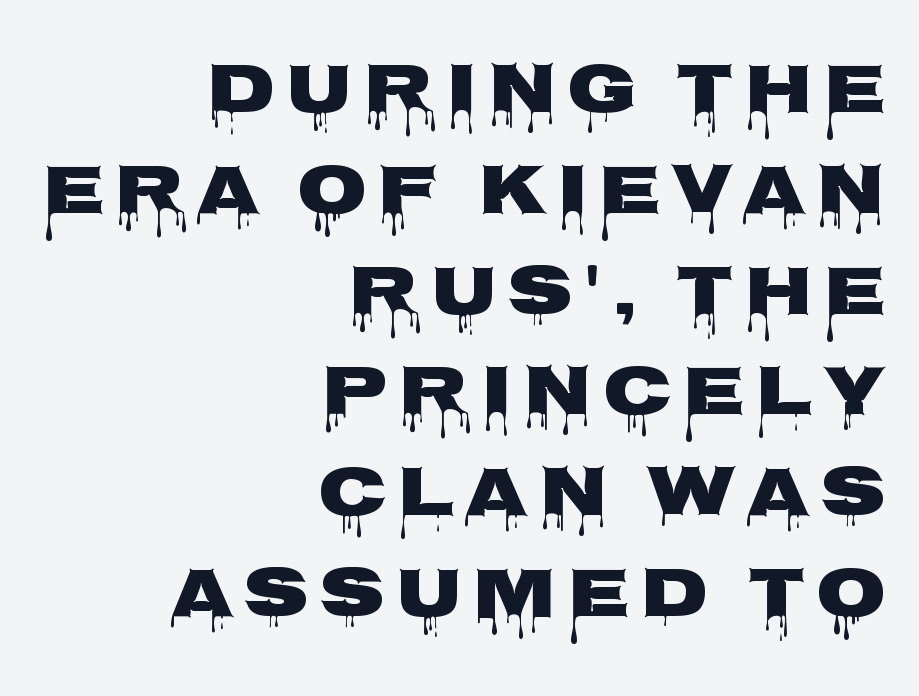
Letterform terminals end flat and unadorned throughout the passage. The rendering anchors every line to the right-hand side. Just letters on the line, the space beneath them empty. Vertical spacing — default. It's the straight-up-and-down kind of type.
